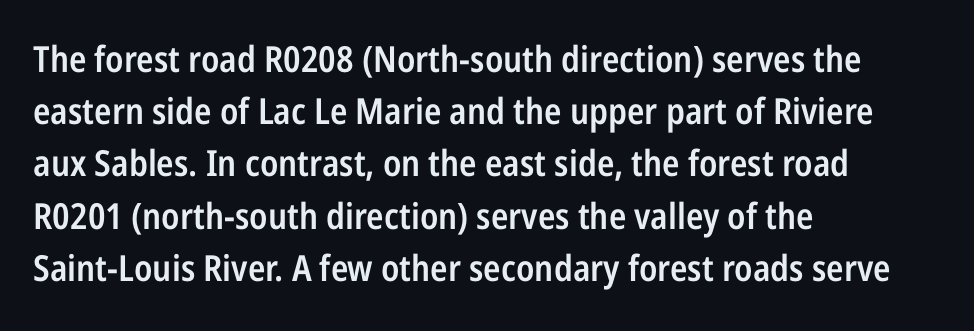
{"serif": "no", "italic": "no", "bold": "semi", "weight": "semibold", "width": "condensed", "stroke_contrast": "low", "x_height": "medium", "monospaced": "no", "underline": "no", "align": "left", "line_spacing": "normal", "line_spacing_ratio": 1.45, "letter_spacing": "normal", "letter_spacing_em": 0.0, "glyph_px": 36}
